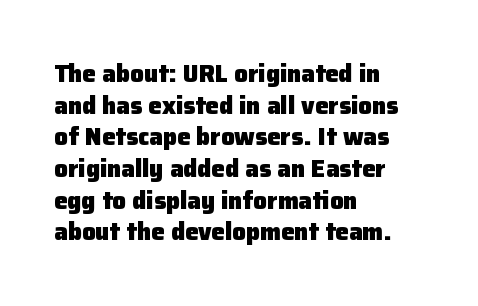
The image shows 24 px bold type, upright; set left-aligned, normal line spacing (1.32x), normal letter spacing, not underlined.
